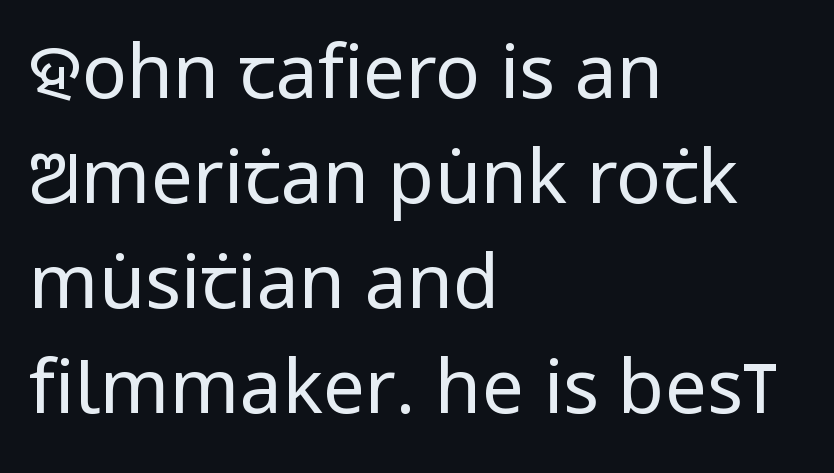
Q: Is the text bold? A: No.
Q: Is the text italic (slanted)? A: No, it is upright.
Q: Is the typeface a serif or a sans-serif typeface? A: Sans-serif.
Q: Is the text underlined? A: No.
Q: How is the paragraph aligned? A: Left-aligned.
Q: Is the spacing between letters normal or unusually wide? A: Normal.
Q: Is the spacing between lines tight, normal or loose? A: Normal.
Q: Width (condensed, normal, or wide)? A: Condensed.
Q: Stroke contrast? A: Low.
Q: x-height? A: Large.
Q: Monospaced? A: No.
